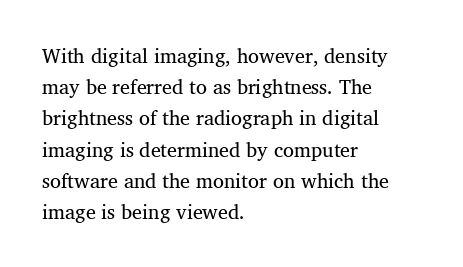
The image shows 20 px text type; set left-aligned, normal line spacing (1.56x), normal letter spacing, not underlined.
